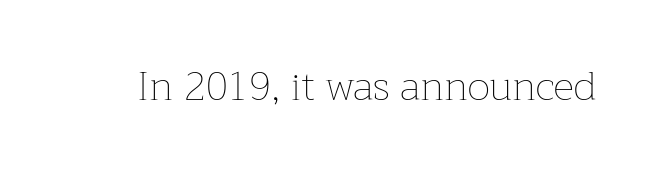
Q: Is the text bold? A: No.
Q: Is the text italic (slanted)? A: No, it is upright.
Q: Is the text underlined? A: No.
Q: Is the spacing between letters normal or unusually wide? A: Normal.
Q: Width (condensed, normal, or wide)? A: Normal.
Q: Stroke contrast? A: Low.
Q: x-height? A: Medium.
Q: Monospaced? A: No.
